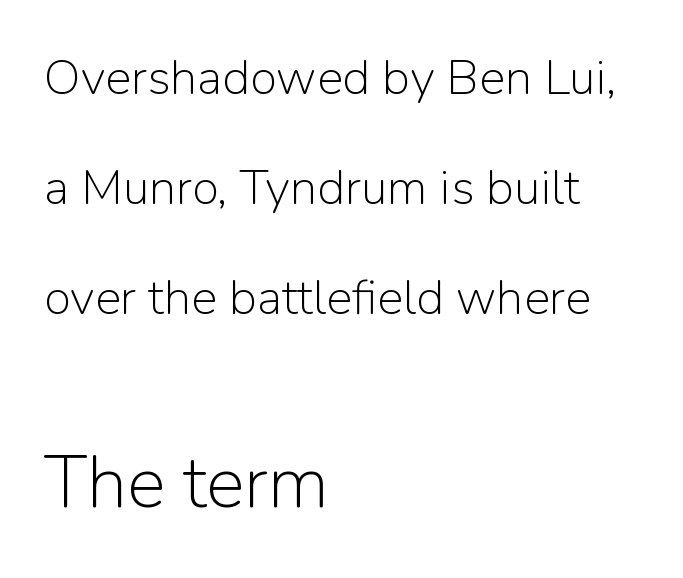
{"serif": "no", "italic": "no", "bold": "no", "weight": "light", "width": "normal", "stroke_contrast": "low", "x_height": "medium", "monospaced": "no", "underline": "no", "align": "left", "line_spacing": "loose", "line_spacing_ratio": 2.25, "letter_spacing": "normal", "letter_spacing_em": 0.0, "larger_block": "second", "size_ratio": 1.49, "glyph_px": 73}
